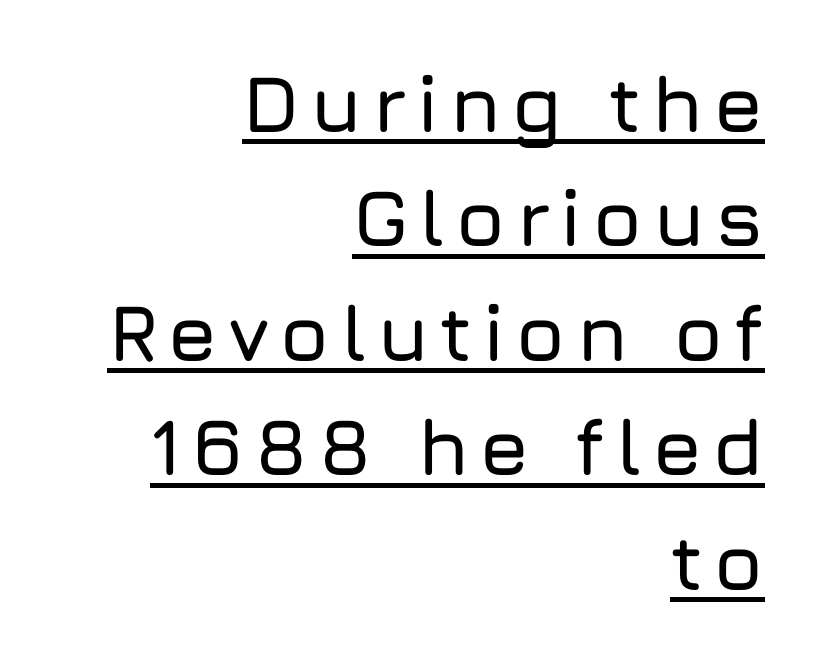
Q: Is the text italic (slanted)? A: No, it is upright.
Q: Is the typeface a serif or a sans-serif typeface? A: Sans-serif.
Q: Is the text underlined? A: Yes.
Q: How is the paragraph aligned? A: Right-aligned.
Q: Is the spacing between lines tight, normal or loose? A: Normal.
Q: Width (condensed, normal, or wide)? A: Normal.
Q: Stroke contrast? A: Low.
Q: x-height? A: Medium.
Q: Monospaced? A: No.
